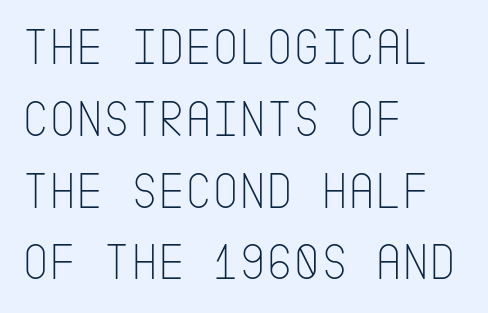
The typeface has the unassuming heft of standard copy or less. Horizontal bands of white between lines are of average thickness. Tall strokes in this sample are plumb rather than angled. Anything drawn beneath the words? Only blank space.
